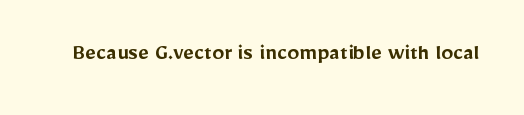
{"italic": "no", "bold": "semi", "underline": "no", "letter_spacing": "normal", "letter_spacing_em": 0.0, "glyph_px": 24}
